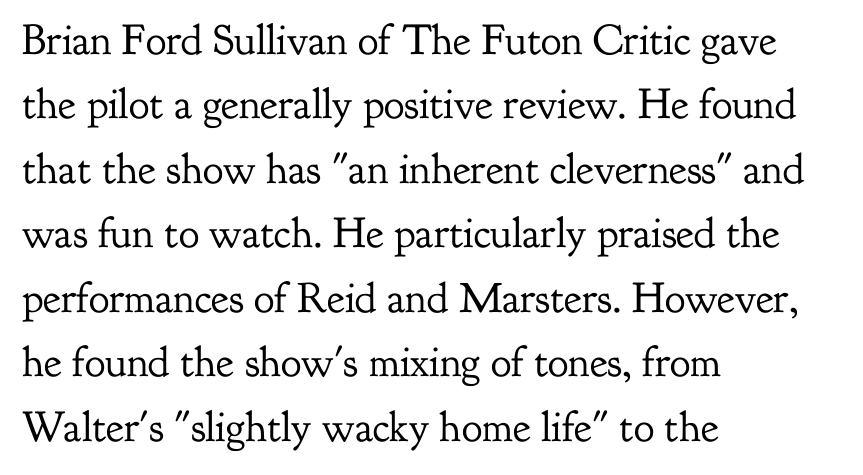
{"serif": "yes", "italic": "no", "bold": "no", "weight": "regular", "width": "normal", "stroke_contrast": "low", "x_height": "small", "monospaced": "no", "underline": "no", "align": "left", "line_spacing": "normal", "line_spacing_ratio": 1.5, "letter_spacing": "normal", "letter_spacing_em": 0.0, "glyph_px": 43}
